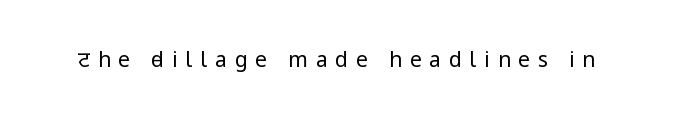
Q: Is the text bold? A: No.
Q: Is the text italic (slanted)? A: No, it is upright.
Q: Is the text underlined? A: No.
Q: Is the spacing between letters normal or unusually wide? A: Unusually wide.
